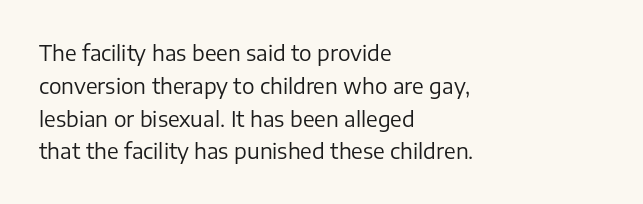
Q: Is the text bold? A: No.
Q: Is the text italic (slanted)? A: No, it is upright.
Q: Is the text underlined? A: No.
Q: How is the paragraph aligned? A: Left-aligned.
Q: Is the spacing between letters normal or unusually wide? A: Normal.
Q: Is the spacing between lines tight, normal or loose? A: Normal.
